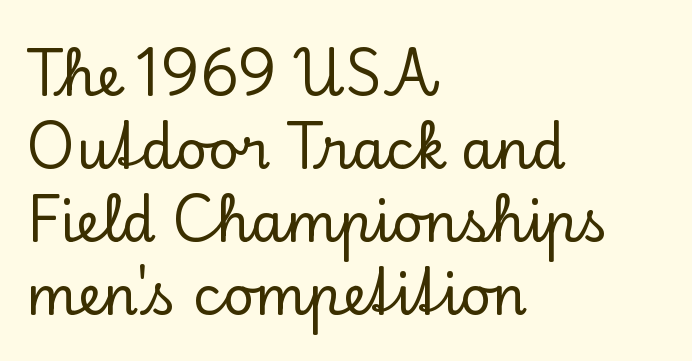
Italic? Not at all — the glyphs are vertical. Students, observe: this is what conventionally led text looks like. Check the space under the baseline: it is left empty.
